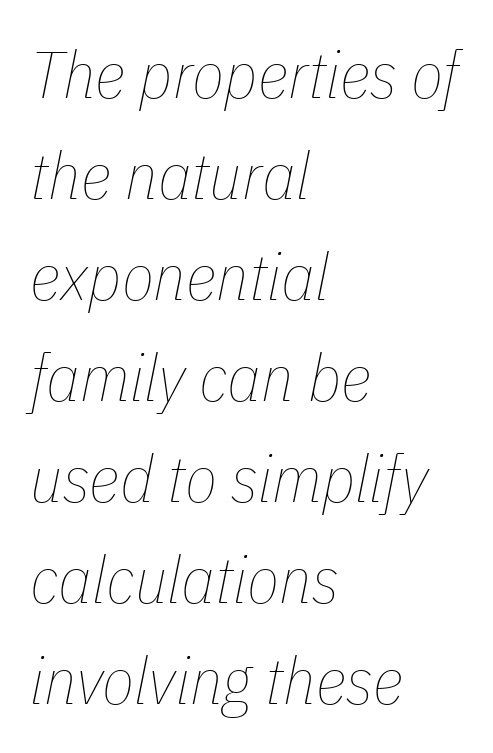
Lines of text with bare space underneath. Characters are canted at an angle relative to the baseline's perpendicular. In terms of letterspacing, this is plain default setting. Is this a fixed-width face? No — the glyphs have proportional, varying widths. These lines stack with their left ends in a neat column.
